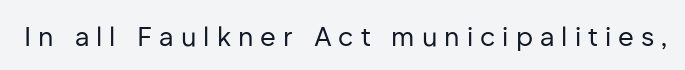
{"italic": "no", "bold": "no", "underline": "no", "letter_spacing": "wide", "letter_spacing_em": 0.26, "glyph_px": 27}
